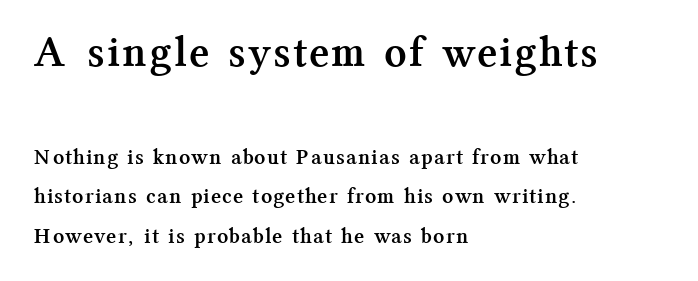
{"serif": "yes", "italic": "no", "bold": "yes", "weight": "semibold", "width": "normal", "stroke_contrast": "medium", "x_height": "medium", "monospaced": "no", "underline": "no", "align": "left", "line_spacing_ratio": 1.79, "larger_block": "first", "size_ratio": 2.0, "glyph_px": 44}
